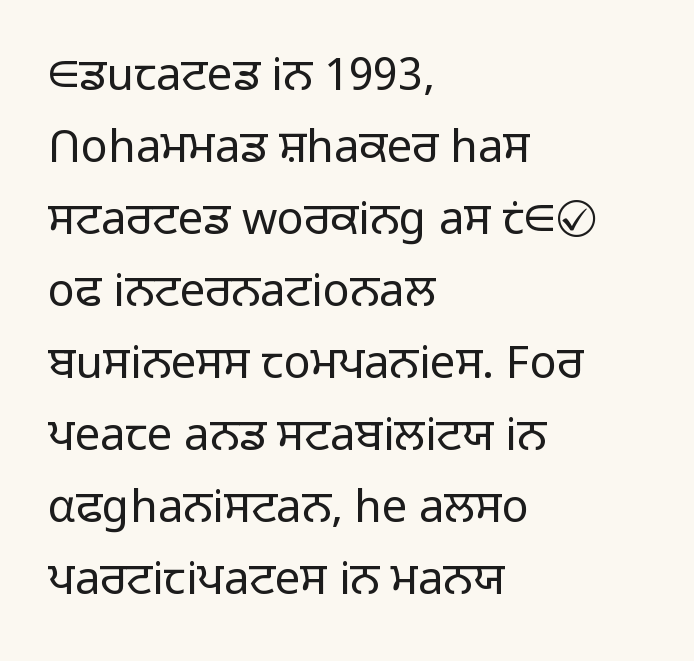
Evenly set lines give the paragraph a standard silhouette. Type without underlining. You can tell from the bare stems that sans-serif type was used. Notice how the passage keeps a crisp vertical edge on the left only. Letter spacing: default. When letters stand straight like this, we call the style roman or upright.
